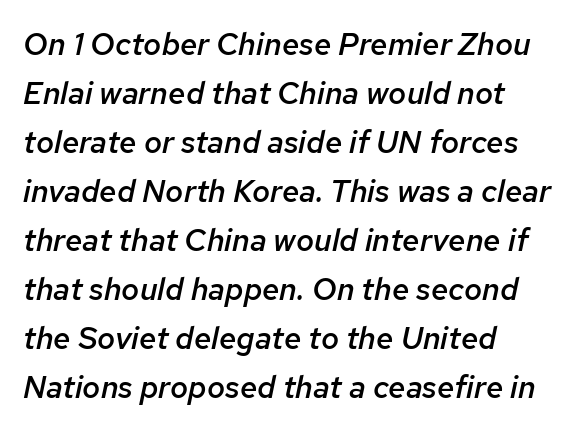
{"italic": "yes", "lean": "right", "slant_degrees": 12, "bold": "semi", "weight": "semibold", "width": "normal", "stroke_contrast": "low", "x_height": "medium", "monospaced": "no", "underline": "no", "align": "left", "line_spacing": "normal", "line_spacing_ratio": 1.58, "letter_spacing": "normal", "letter_spacing_em": 0.0, "glyph_px": 31}
